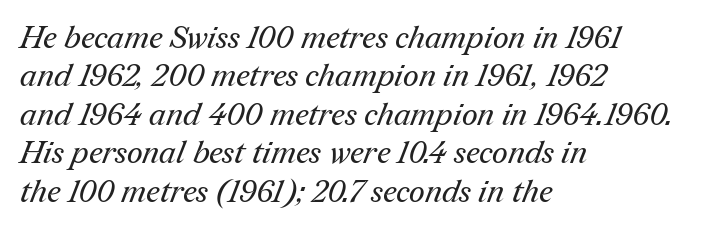
Stems and bowls with no extra thickness — not bold. Only glyphs here, with clear space below each row. These lines are set flush left with a ragged right edge. What kind of face is this? One with serifs. Here the glyphs are tracked normally, forming tight word shapes. Is this a fixed-width face? No — the glyphs have proportional, varying widths.
